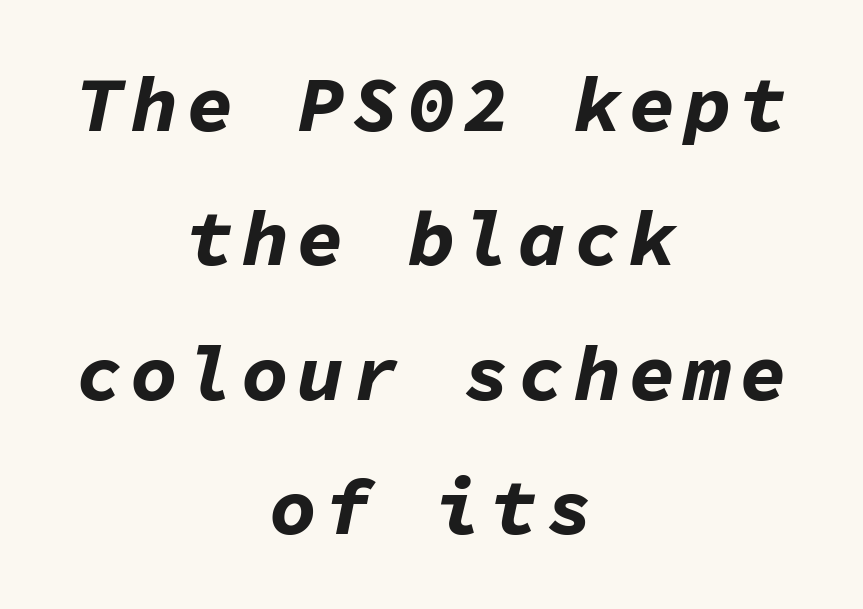
The image shows 79 px bold type, italic (leaning right), monospaced; set centered, normal line spacing (1.7x), not underlined; low stroke contrast and a medium x-height.
